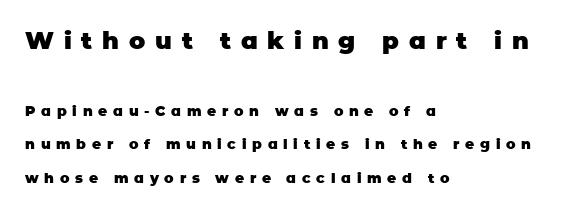
The image shows 24 px bold type, upright; set left-aligned, loose line spacing (2.4x), unusually wide letter spacing (+0.41 em), not underlined; the first (top) block is 1.71x larger.
